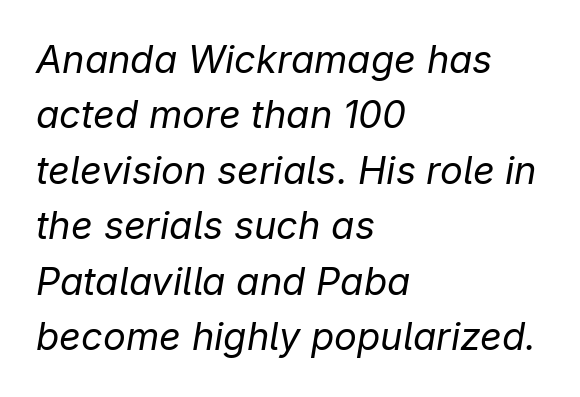
{"italic": "yes", "lean": "right", "slant_degrees": 9, "bold": "no", "weight": "regular", "width": "normal", "stroke_contrast": "low", "x_height": "medium", "monospaced": "no", "underline": "no", "align": "left", "line_spacing": "normal", "line_spacing_ratio": 1.46, "letter_spacing": "normal", "letter_spacing_em": 0.0, "glyph_px": 38}
